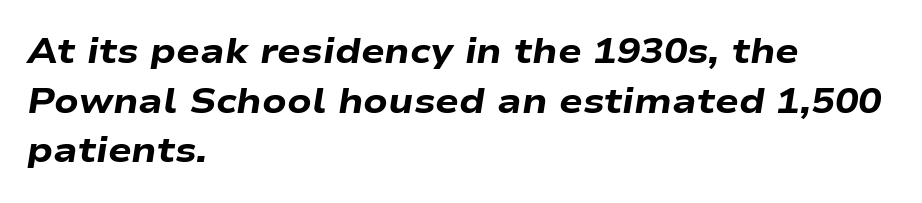
The image shows 35 px heavy, wide type, italic (leaning right); set left-aligned, normal line spacing (1.42x), normal letter spacing, not underlined; low stroke contrast and a medium x-height.
